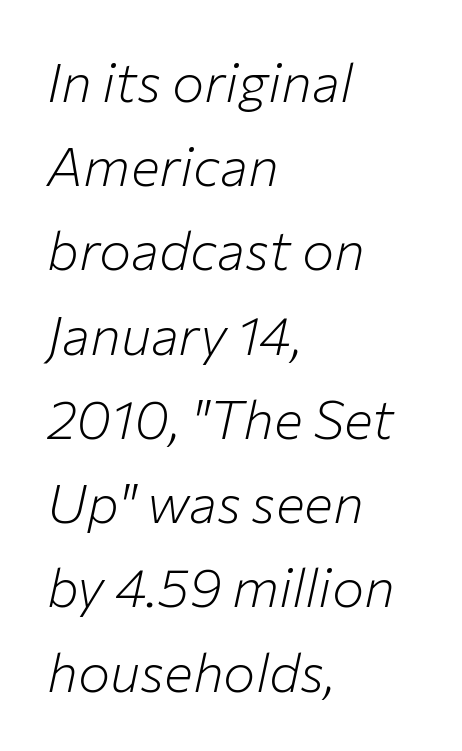
{"italic": "yes", "lean": "right", "slant_degrees": 12, "bold": "no", "weight": "light", "width": "normal", "stroke_contrast": "low", "x_height": "medium", "monospaced": "no", "underline": "no", "align": "left", "line_spacing": "normal", "line_spacing_ratio": 1.56, "letter_spacing": "normal", "letter_spacing_em": 0.0, "glyph_px": 54}
